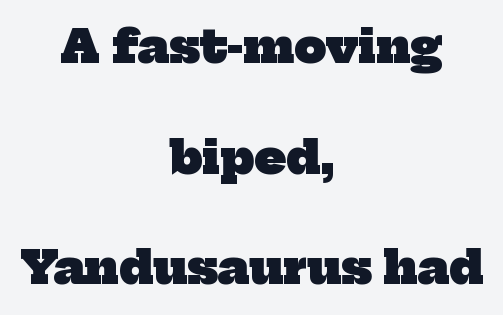
The image shows 45 px heavy serif type; set centered, loose line spacing (2.46x), normal letter spacing, not underlined; low stroke contrast and a medium x-height.
